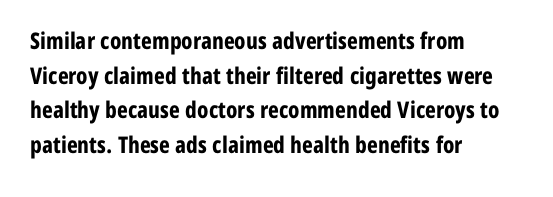
{"italic": "no", "bold": "yes", "underline": "no", "align": "left", "line_spacing": "normal", "line_spacing_ratio": 1.51, "letter_spacing": "normal", "letter_spacing_em": 0.0, "glyph_px": 23}
